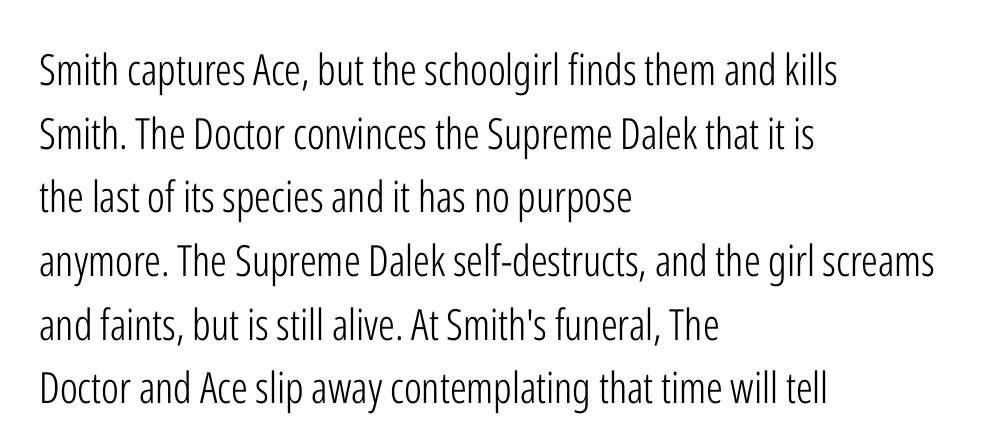
The image shows 43 px light, condensed sans-serif type, upright; set left-aligned, normal line spacing (1.48x), normal letter spacing, not underlined; low stroke contrast and a medium x-height.
